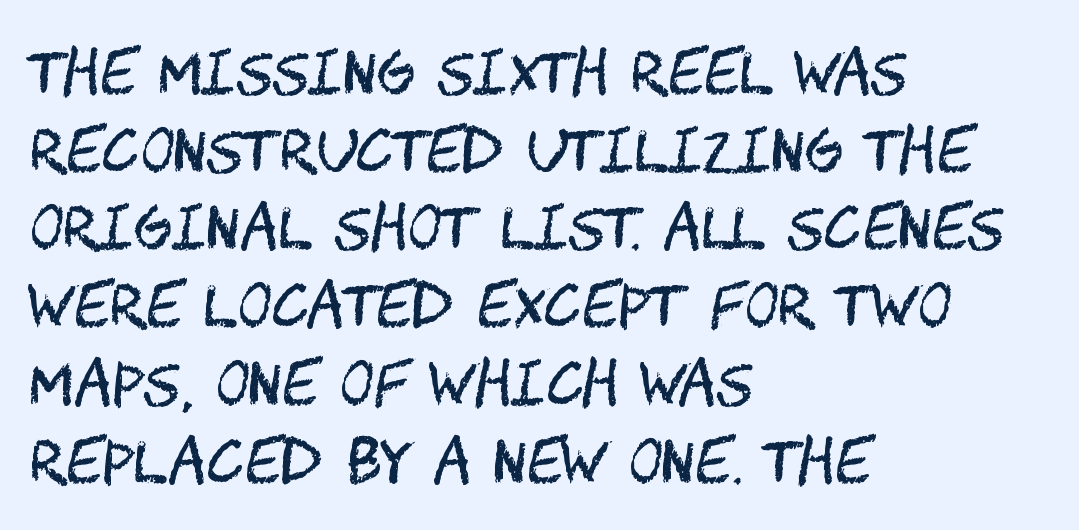
The ragged edge is on the right, which tells us the setting is flush left. Interline gaps are of average width in this sample. It's the straight-up-and-down kind of type. The face looks like a standard text weight, possibly lighter. The type family on display is of the sans-serif kind.
